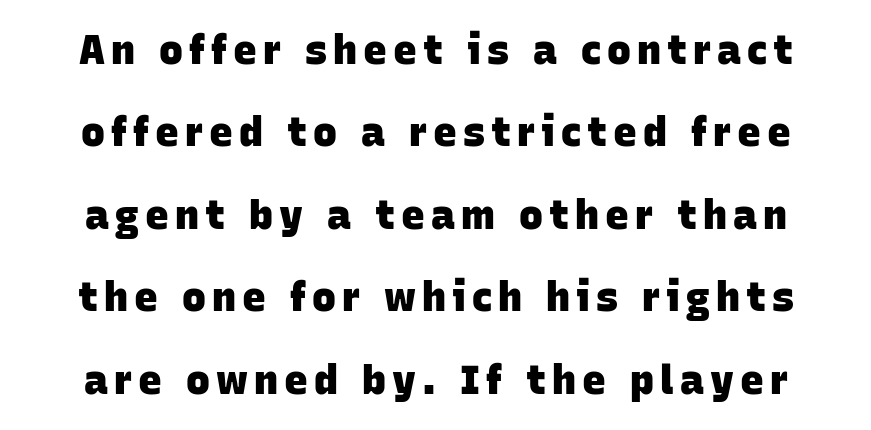
Q: Is the text bold? A: Yes.
Q: Is the typeface a serif or a sans-serif typeface? A: Sans-serif.
Q: Is the text underlined? A: No.
Q: Is the spacing between lines tight, normal or loose? A: Loose.
Q: Width (condensed, normal, or wide)? A: Normal.
Q: Stroke contrast? A: Low.
Q: x-height? A: Large.
Q: Monospaced? A: No.
